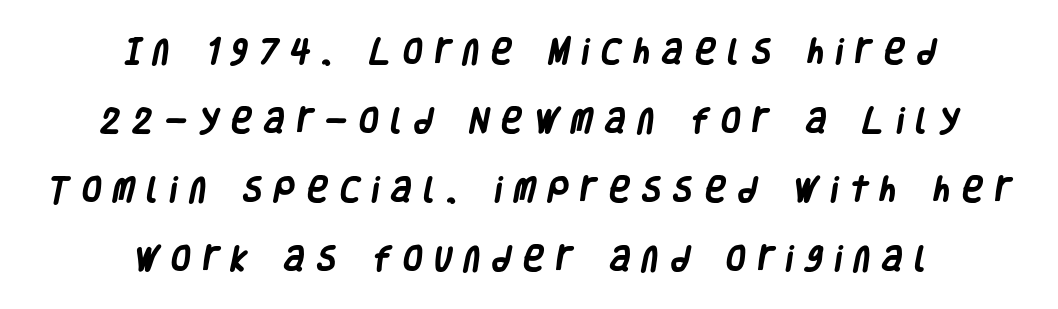
{"serif": "no", "bold": "yes", "weight": "heavy", "width": "condensed", "stroke_contrast": "low", "x_height": "large", "monospaced": "no", "underline": "no", "align": "center", "line_spacing": "loose", "line_spacing_ratio": 2.47, "letter_spacing": "wide", "letter_spacing_em": 0.44, "glyph_px": 28}
